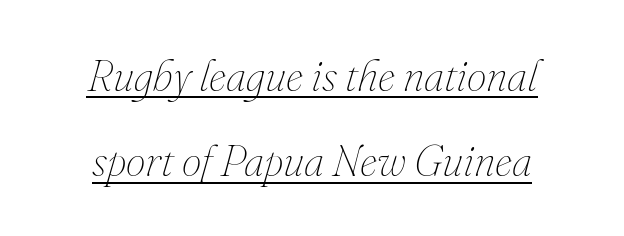
Q: Is the text bold? A: No.
Q: Is the text italic (slanted)? A: Yes, it leans right by about 16 degrees.
Q: Is the text underlined? A: Yes.
Q: Is the spacing between letters normal or unusually wide? A: Normal.
Q: Is the spacing between lines tight, normal or loose? A: Loose.
Q: Width (condensed, normal, or wide)? A: Normal.
Q: Stroke contrast? A: Medium.
Q: x-height? A: Small.
Q: Monospaced? A: No.
